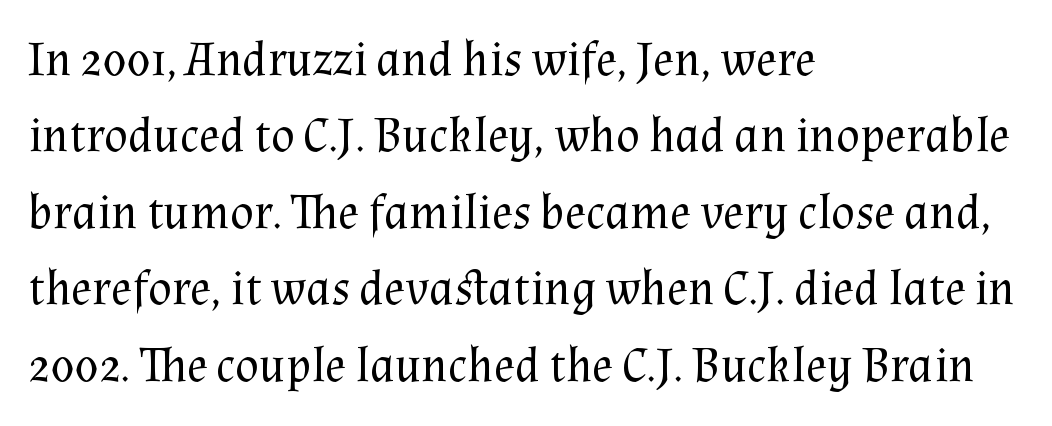
{"italic": "no", "bold": "no", "weight": "regular", "width": "normal", "stroke_contrast": "medium", "x_height": "medium", "monospaced": "no", "underline": "no", "align": "left", "line_spacing": "normal", "line_spacing_ratio": 1.56, "letter_spacing": "normal", "letter_spacing_em": 0.0, "glyph_px": 49}
